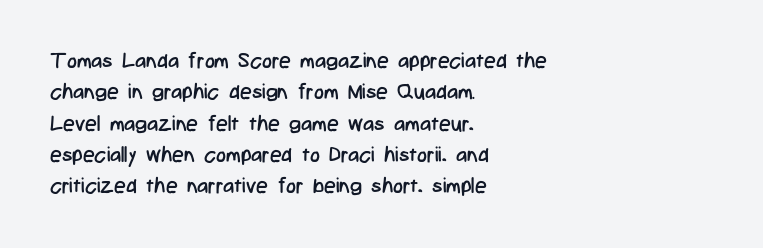
The image shows 21 px text type, upright; set left-aligned, normal line spacing (1.49x), normal letter spacing, not underlined.
